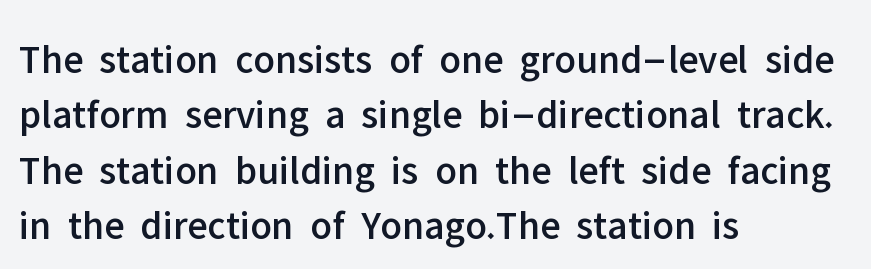
{"serif": "no", "italic": "no", "width": "normal", "stroke_contrast": "low", "x_height": "medium", "monospaced": "no", "underline": "no", "align": "left", "line_spacing": "normal", "line_spacing_ratio": 1.35, "letter_spacing": "normal", "letter_spacing_em": 0.0, "glyph_px": 41}
